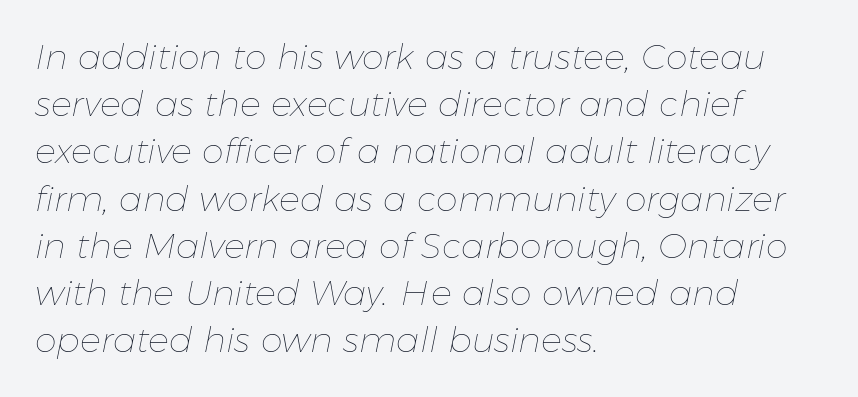
Q: Is the text bold? A: No.
Q: Is the text italic (slanted)? A: Yes, it leans right by about 11 degrees.
Q: Is the text underlined? A: No.
Q: How is the paragraph aligned? A: Left-aligned.
Q: Is the spacing between letters normal or unusually wide? A: Normal.
Q: Is the spacing between lines tight, normal or loose? A: Normal.
Q: Width (condensed, normal, or wide)? A: Normal.
Q: Stroke contrast? A: Low.
Q: x-height? A: Medium.
Q: Monospaced? A: No.
